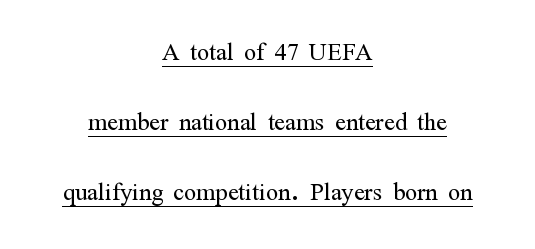
{"serif": "yes", "italic": "no", "bold": "no", "weight": "light", "width": "condensed", "stroke_contrast": "medium", "x_height": "medium", "monospaced": "no", "underline": "yes", "align": "center", "line_spacing": "loose", "line_spacing_ratio": 2.19, "letter_spacing": "normal", "letter_spacing_em": 0.0, "glyph_px": 32}
